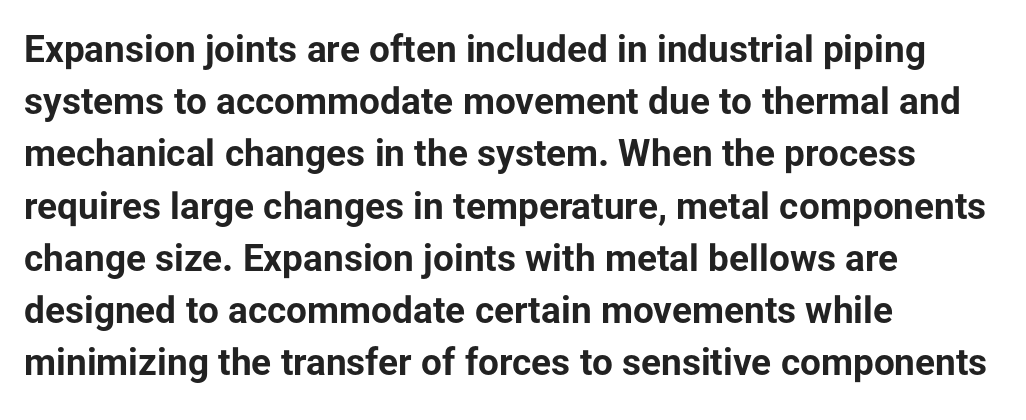
The font is running at its bold setting. The type is set solid horizontally, with unmodified tracking. It's the straight-up-and-down kind of type. Normally led — the rows are evenly, conventionally spaced. Type without underlining.
